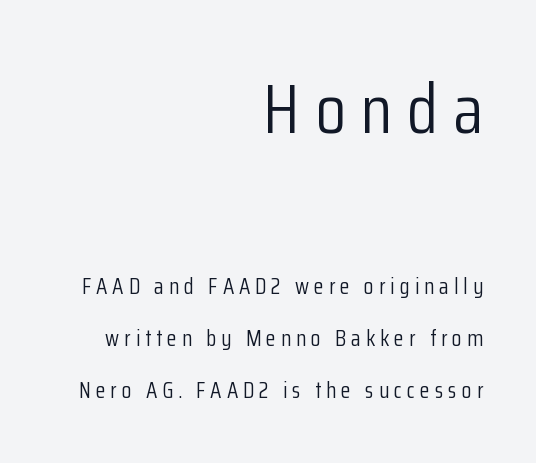
{"serif": "no", "italic": "no", "bold": "no", "weight": "light", "width": "condensed", "stroke_contrast": "low", "x_height": "medium", "monospaced": "no", "underline": "no", "align": "right", "line_spacing": "loose", "line_spacing_ratio": 2.26, "letter_spacing": "wide", "letter_spacing_em": 0.21, "larger_block": "first", "size_ratio": 3.04, "glyph_px": 70}
